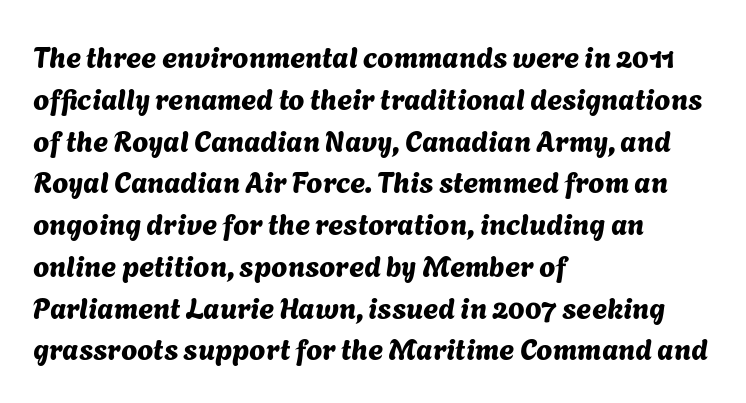
{"serif": "no", "width": "normal", "stroke_contrast": "medium", "x_height": "medium", "monospaced": "no", "underline": "no", "align": "left", "line_spacing": "normal", "line_spacing_ratio": 1.44, "letter_spacing": "normal", "letter_spacing_em": 0.0, "glyph_px": 29}
